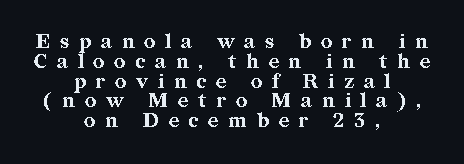
Q: Is the text bold? A: Yes.
Q: Is the text italic (slanted)? A: No, it is upright.
Q: Is the text underlined? A: No.
Q: How is the paragraph aligned? A: Centered.
Q: Is the spacing between letters normal or unusually wide? A: Unusually wide.
Q: Is the spacing between lines tight, normal or loose? A: Tight.
